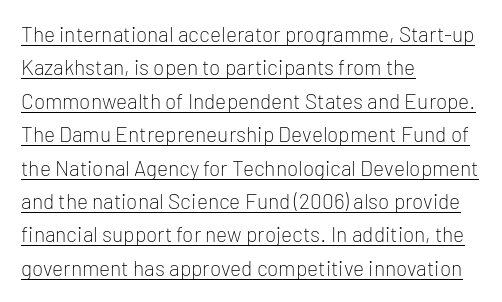
Q: Is the text bold? A: No.
Q: Is the text italic (slanted)? A: No, it is upright.
Q: Is the text underlined? A: Yes.
Q: How is the paragraph aligned? A: Left-aligned.
Q: Is the spacing between letters normal or unusually wide? A: Normal.
Q: Is the spacing between lines tight, normal or loose? A: Normal.
